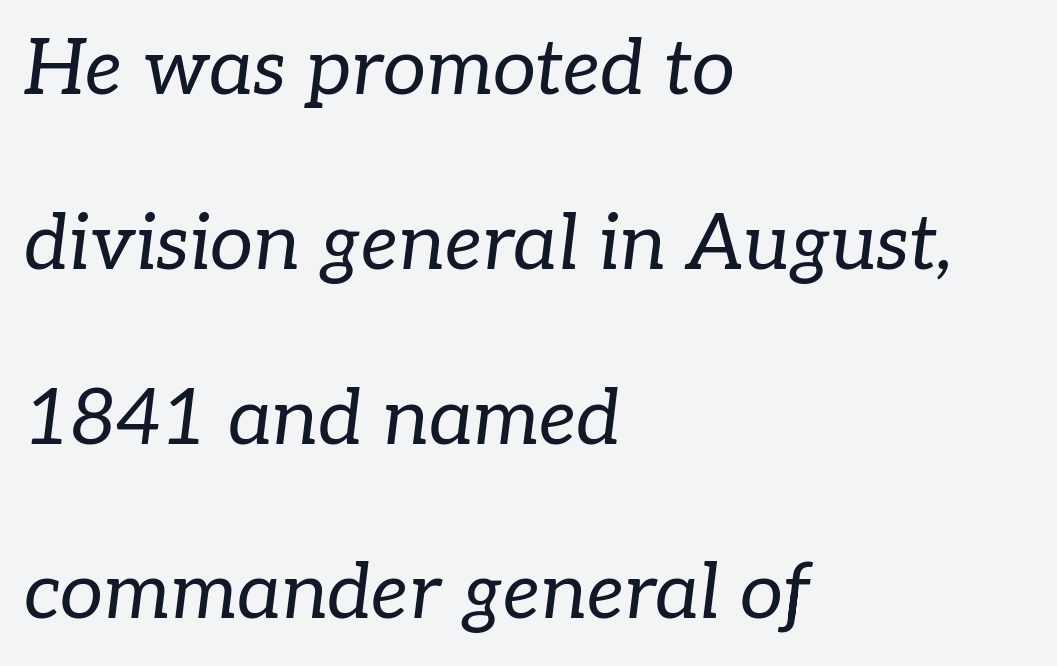
Reading down the block, your eye returns to a fixed left position each line. The face used here is proportionally spaced, like ordinary book or web type. An italicized treatment has been applied to the whole sample. The passage shown stacks its lines with a broad gap.
